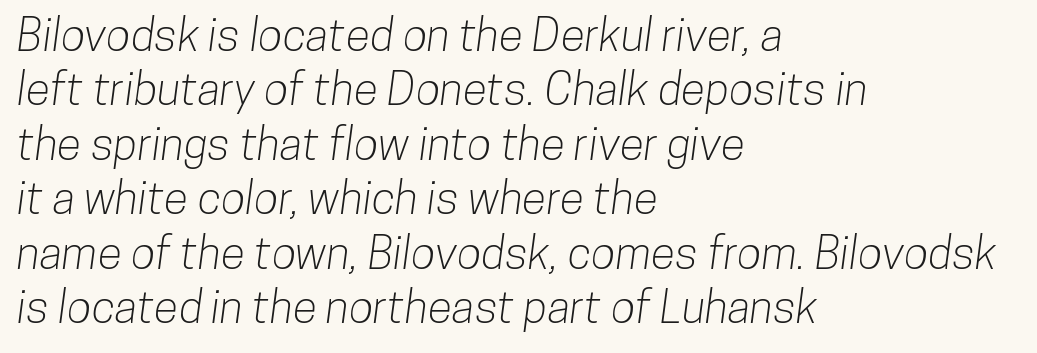
{"serif": "no", "width": "condensed", "stroke_contrast": "low", "x_height": "medium", "monospaced": "no", "underline": "no", "align": "left", "line_spacing_ratio": 1.21, "letter_spacing": "normal", "letter_spacing_em": 0.0, "glyph_px": 45}
